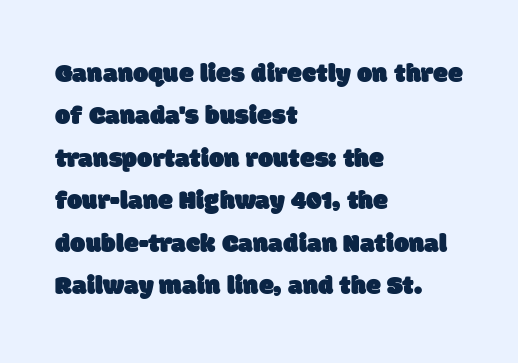
The image shows 27 px text type; set left-aligned, normal line spacing (1.57x), normal letter spacing, not underlined.
